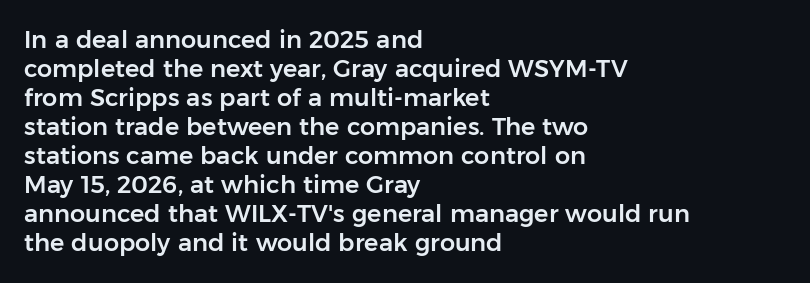
Q: Is the text italic (slanted)? A: No, it is upright.
Q: Is the text underlined? A: No.
Q: How is the paragraph aligned? A: Left-aligned.
Q: Is the spacing between letters normal or unusually wide? A: Normal.
